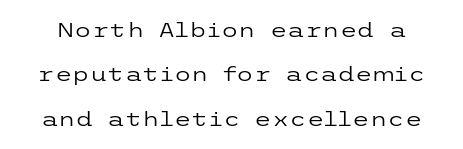
Q: Is the text bold? A: No.
Q: Is the text italic (slanted)? A: No, it is upright.
Q: Is the text underlined? A: No.
Q: Is the spacing between letters normal or unusually wide? A: Normal.
Q: Is the spacing between lines tight, normal or loose? A: Loose.
